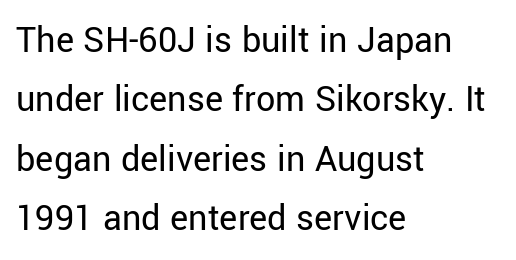
The image shows 38 px regular-weight sans-serif type, upright; set left-aligned, normal line spacing (1.56x), normal letter spacing, not underlined; low stroke contrast and a medium x-height.
